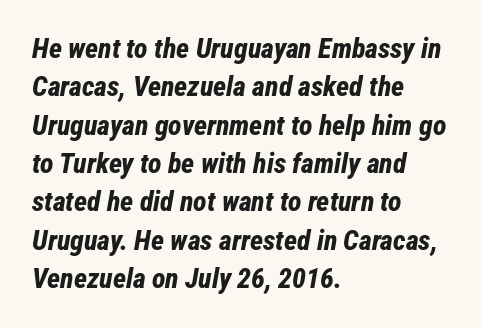
Q: Is the text bold? A: Yes.
Q: Is the text italic (slanted)? A: Yes, it leans right by about 12 degrees.
Q: Is the text underlined? A: No.
Q: How is the paragraph aligned? A: Left-aligned.
Q: Is the spacing between letters normal or unusually wide? A: Normal.
Q: Is the spacing between lines tight, normal or loose? A: Normal.
Q: Width (condensed, normal, or wide)? A: Condensed.
Q: Stroke contrast? A: Low.
Q: x-height? A: Medium.
Q: Monospaced? A: No.
